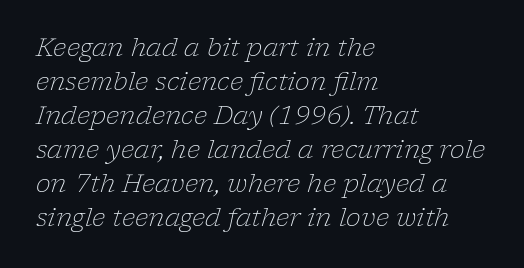
Q: Is the text bold? A: No.
Q: Is the text italic (slanted)? A: Yes, it leans right by about 17 degrees.
Q: Is the text underlined? A: No.
Q: How is the paragraph aligned? A: Left-aligned.
Q: Is the spacing between letters normal or unusually wide? A: Normal.
Q: Is the spacing between lines tight, normal or loose? A: Normal.
